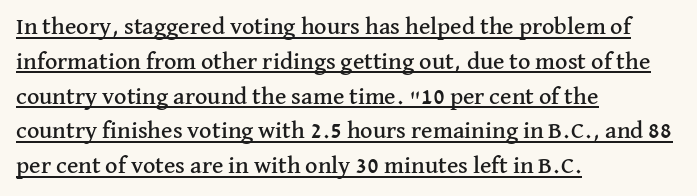
{"italic": "no", "underline": "yes", "align": "left", "line_spacing": "normal", "line_spacing_ratio": 1.45, "letter_spacing": "normal", "letter_spacing_em": 0.0, "glyph_px": 24}
